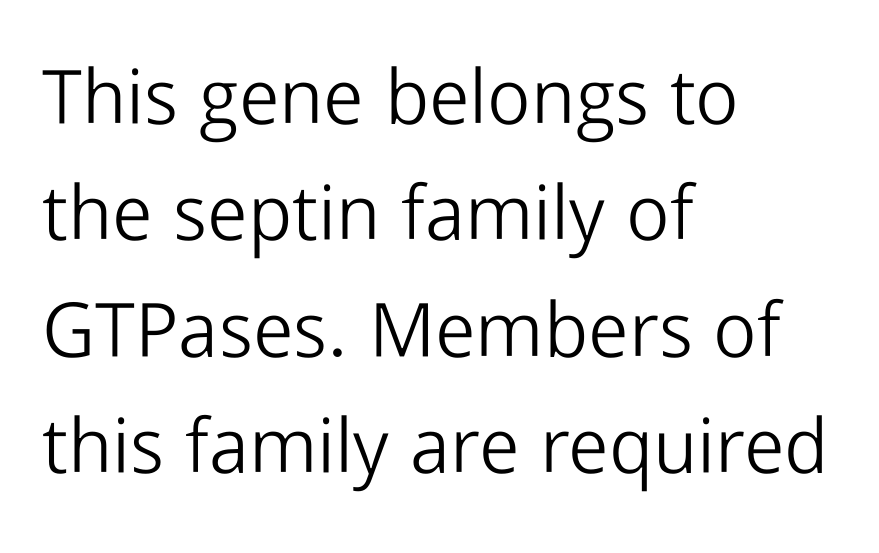
The image shows 76 px light sans-serif type, upright; set left-aligned, normal line spacing (1.53x), normal letter spacing, not underlined; low stroke contrast and a medium x-height.
